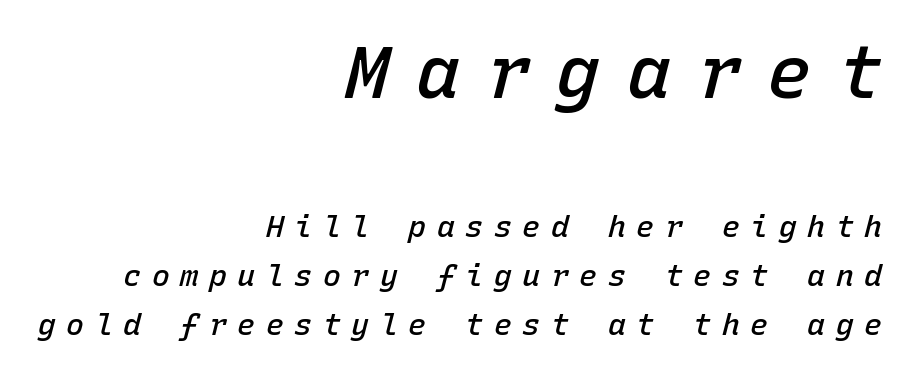
The image shows 74 px semibold type, italic (leaning right), monospaced; set right-aligned, normal line spacing (1.64x), unusually wide letter spacing (+0.35 em), not underlined; the first (top) block is 2.47x larger; low stroke contrast and a medium x-height.
